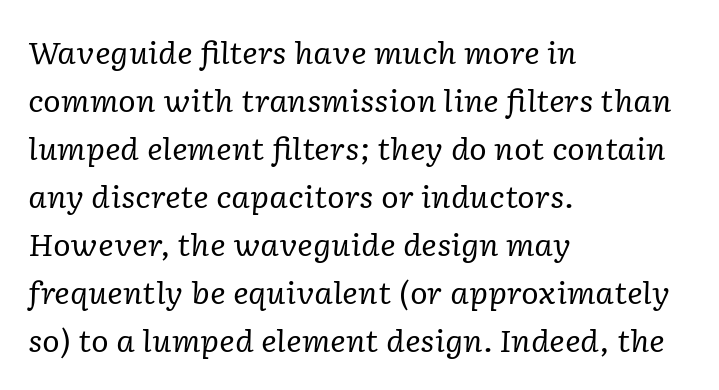
The image shows 30 px regular-weight serif type, italic (leaning right); set left-aligned, normal line spacing (1.6x), normal letter spacing, not underlined; low stroke contrast and a medium x-height.
